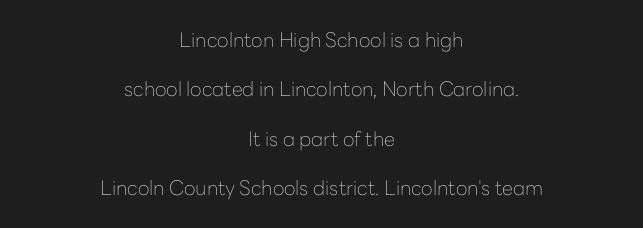
{"italic": "no", "bold": "no", "underline": "no", "align": "center", "line_spacing": "loose", "line_spacing_ratio": 2.47, "letter_spacing": "normal", "letter_spacing_em": 0.0, "glyph_px": 20}
